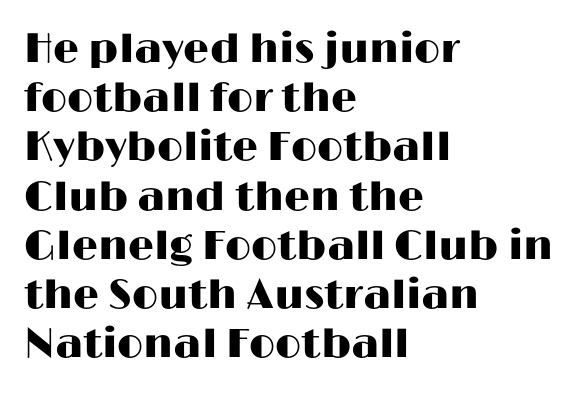
Note the varied advance widths — an 'i' is clearly narrower than an 'm'. This sample is left-justified, so line endings fall wherever the words run out. What kind of face is this? One without serifs — a sans. The font's upright variant was chosen for this text. In terms of letterspacing, this is plain default setting.
